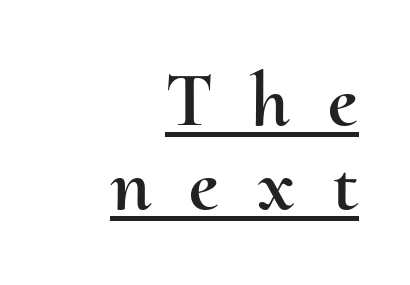
The image shows 78 px text type, upright; set right-aligned, tight line spacing (1.08x), unusually wide letter spacing (+0.5 em), underlined; medium stroke contrast and a small x-height.
